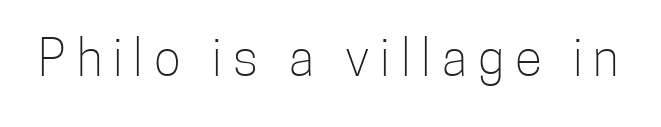
{"serif": "no", "italic": "no", "bold": "no", "weight": "light", "width": "condensed", "stroke_contrast": "low", "x_height": "medium", "monospaced": "no", "underline": "no", "letter_spacing": "wide", "letter_spacing_em": 0.22, "glyph_px": 50}
